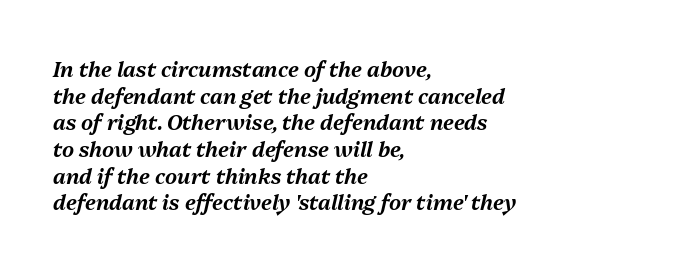
These lines sit exactly where default settings would place them. The glyphs are unaccompanied by any horizontal stroke below them. Tracking value appears to be zero — textbook default spacing. The rendering applies a slant to the glyphs. A classic flush-left, rag-right setting is used for this passage.
